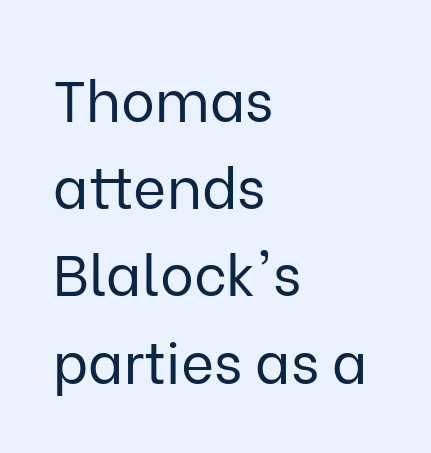
Nothing unusual about the tracking: characters are spaced as the font intends. The passage shown is typed in a proportional face where columns would drift. If you drew a ruler down the left edge, every line would touch it. The vertical gap from one line to the next is medium.
